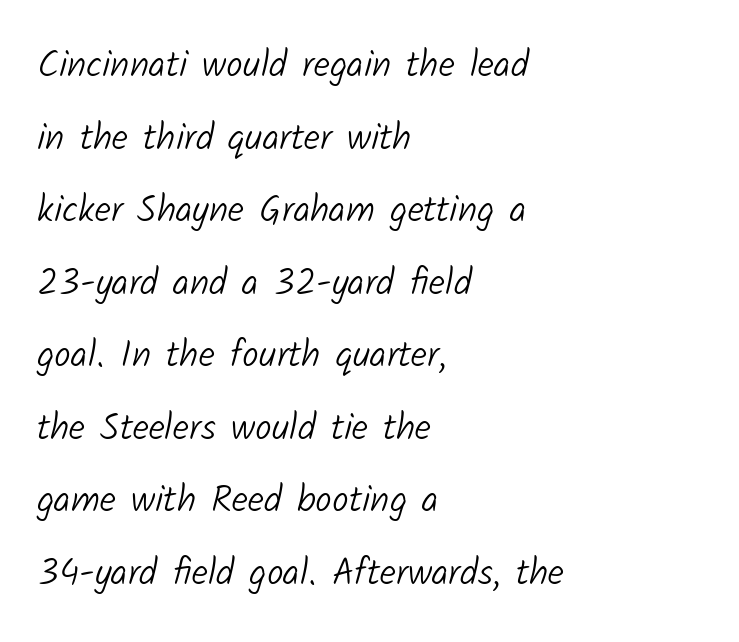
{"serif": "no", "bold": "no", "weight": "light", "width": "normal", "stroke_contrast": "low", "x_height": "medium", "monospaced": "no", "underline": "no", "align": "left", "line_spacing": "loose", "line_spacing_ratio": 1.96, "letter_spacing": "normal", "letter_spacing_em": 0.0, "glyph_px": 37}
